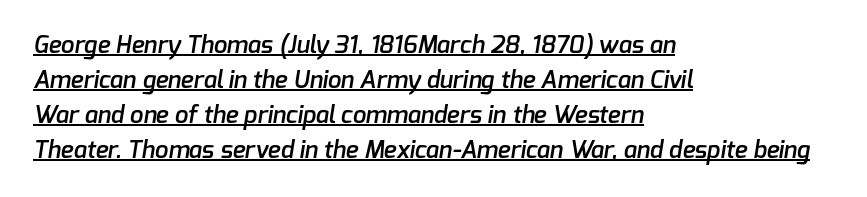
The image shows 24 px text type; set left-aligned, normal line spacing (1.46x), normal letter spacing, underlined.
